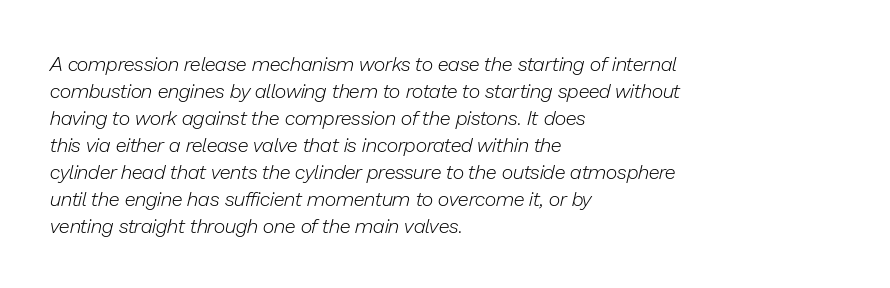
The image shows 20 px text type, italic (leaning right); set left-aligned, normal line spacing (1.35x), normal letter spacing, not underlined.
